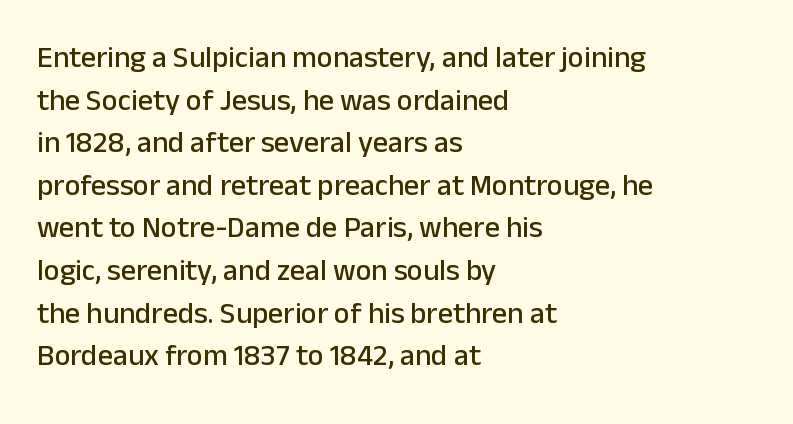
{"serif": "no", "italic": "no", "width": "normal", "stroke_contrast": "low", "x_height": "medium", "monospaced": "no", "underline": "no", "align": "left", "line_spacing": "normal", "line_spacing_ratio": 1.42, "letter_spacing": "normal", "letter_spacing_em": 0.0, "glyph_px": 30}
